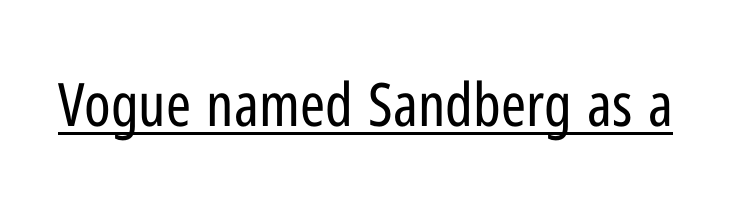
Q: Is the text bold? A: No.
Q: Is the text italic (slanted)? A: No, it is upright.
Q: Is the typeface a serif or a sans-serif typeface? A: Sans-serif.
Q: Is the text underlined? A: Yes.
Q: Is the spacing between letters normal or unusually wide? A: Normal.
Q: Width (condensed, normal, or wide)? A: Condensed.
Q: Stroke contrast? A: Low.
Q: x-height? A: Medium.
Q: Monospaced? A: No.
